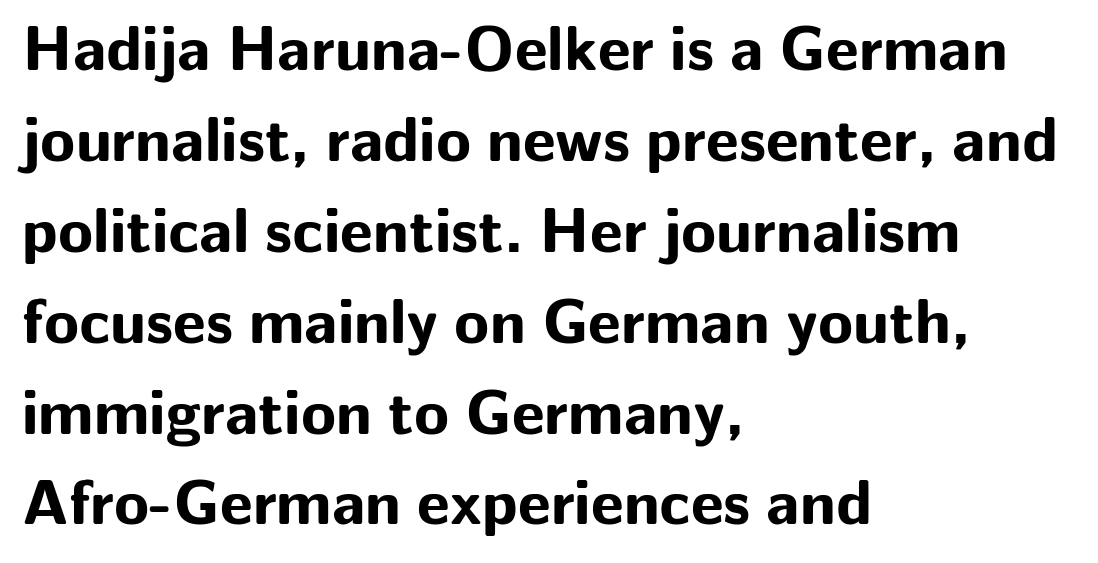
The image shows 64 px bold sans-serif type, upright; set left-aligned, normal line spacing (1.42x), normal letter spacing, not underlined; low stroke contrast and a medium x-height.
